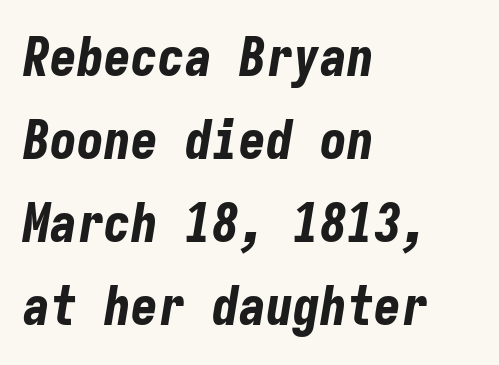
Slant detected: the letters are inclined. Descender tails drop into unmarked territory. Leading: standard. Typeset ragged right — the left edge is the straight one. The gaps between neighbouring characters are ordinary and unremarkable.
